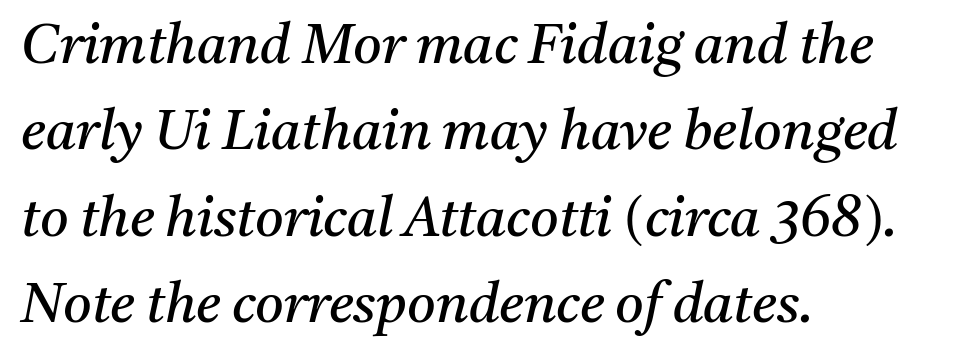
{"serif": "yes", "italic": "yes", "lean": "right", "slant_degrees": 11, "bold": "no", "weight": "regular", "width": "normal", "stroke_contrast": "medium", "x_height": "medium", "monospaced": "no", "underline": "no", "align": "left", "line_spacing": "normal", "line_spacing_ratio": 1.57, "letter_spacing": "normal", "letter_spacing_em": 0.0, "glyph_px": 55}
